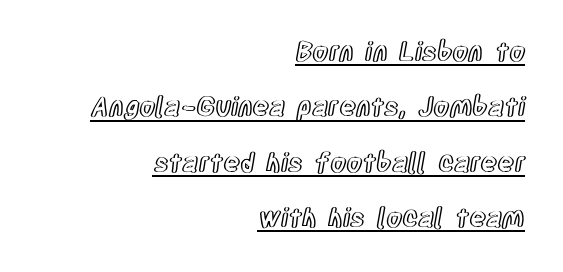
{"underline": "yes", "align": "right", "line_spacing": "loose", "line_spacing_ratio": 2.13, "letter_spacing": "normal", "letter_spacing_em": 0.0, "glyph_px": 26}
